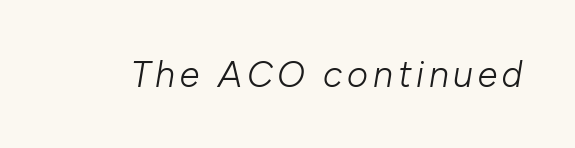
The strokes carry an ordinary text weight at most. You could not count columns in this text — the font is proportionally spaced. Tall strokes in this sample are angled rather than plumb. Only glyphs here, with clear space below each row.
